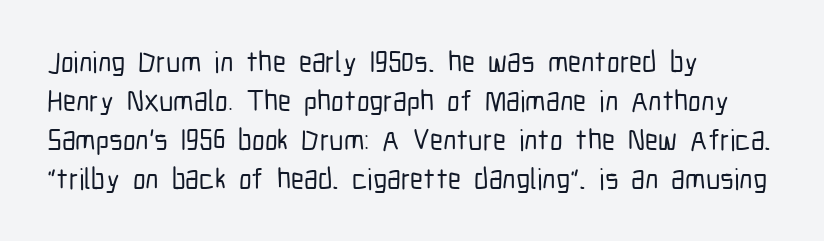
Q: Is the text italic (slanted)? A: No, it is upright.
Q: Is the typeface a serif or a sans-serif typeface? A: Sans-serif.
Q: Is the text underlined? A: No.
Q: How is the paragraph aligned? A: Left-aligned.
Q: Is the spacing between letters normal or unusually wide? A: Normal.
Q: Is the spacing between lines tight, normal or loose? A: Normal.
Q: Width (condensed, normal, or wide)? A: Condensed.
Q: Stroke contrast? A: Low.
Q: x-height? A: Medium.
Q: Monospaced? A: No.
